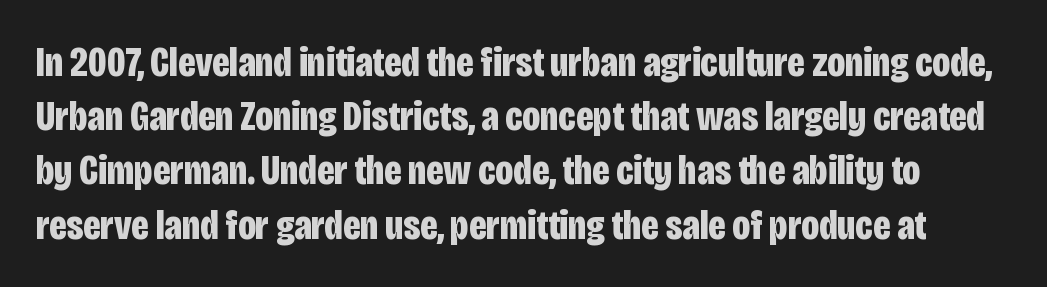
If you drew a line through each stem, it would be perfectly vertical. Lines of text with bare space underneath. The letters sit at their default tracking, neither squeezed nor spread. The face used here has the dense, thick strokes of a bold.
